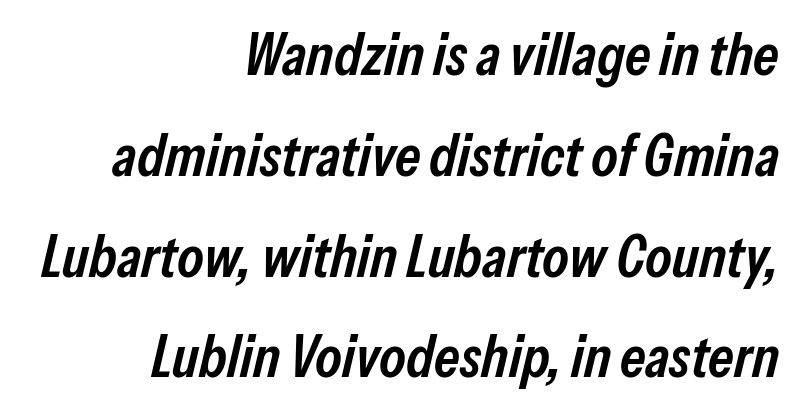
Quick note: underline off. Between one letter and the next there's only the usual sliver of space. These words are printed semibold, heavier than regular yet not bold. Do the characters align in a grid? No, the font is proportional. The font's italic variant was chosen for this text. Successive baselines arrive at the customary interval.
